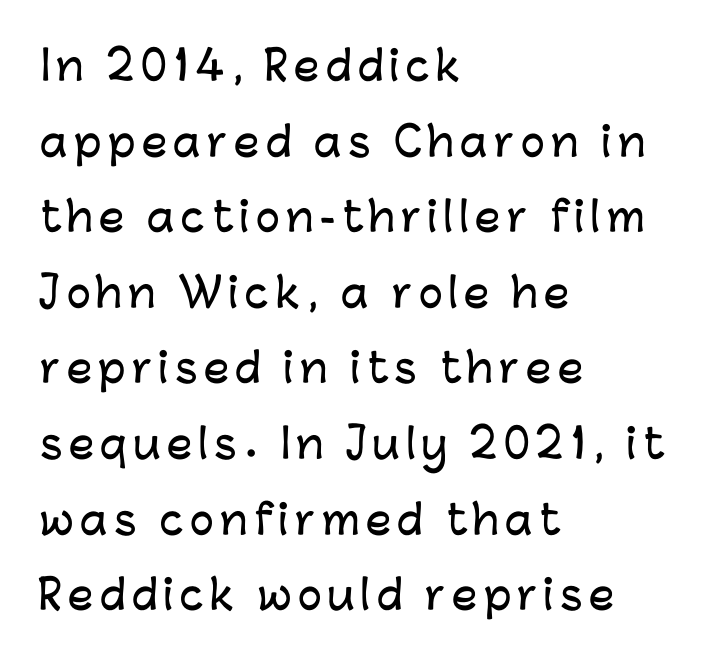
Posture: upright roman. Proportional: the letters do not fall into vertical columns. The passage shown is typeset with a sans-serif family. Type without underlining. Every row of glyphs begins at an identical x-position on the left.
